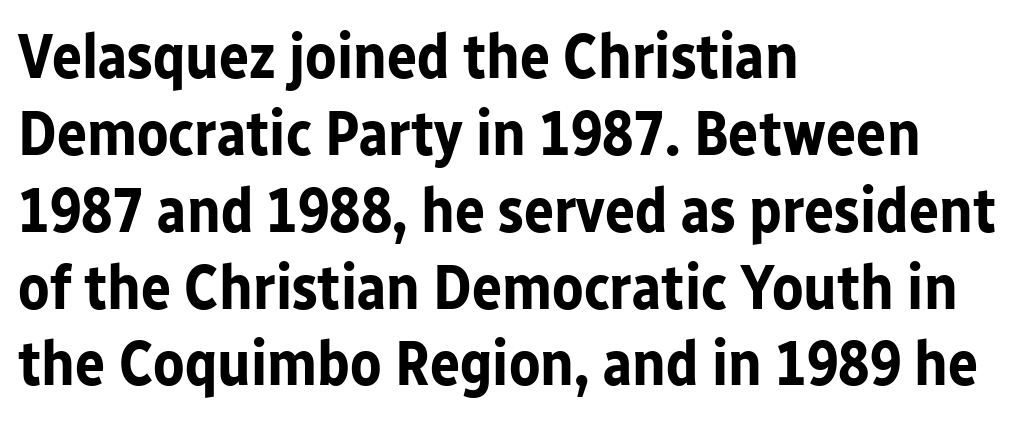
This is sans-serif lettering, the kind often seen on screens and signage. Left-aligned paragraph, ragged on the right. Posture: straight, roman, zero tilt. The letters advance in unequal steps, a hallmark of proportional type. Compared with typical body copy, the letter spacing here is the same. Anything drawn beneath the words? Only blank space.
